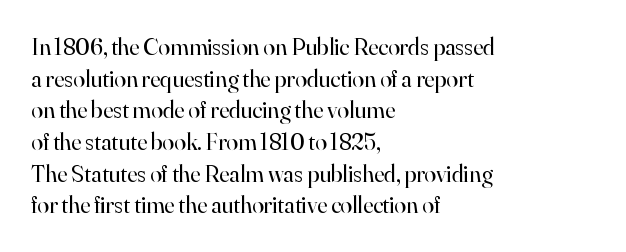
{"italic": "no", "bold": "no", "underline": "no", "align": "left", "line_spacing": "normal", "line_spacing_ratio": 1.32, "letter_spacing": "normal", "letter_spacing_em": 0.0, "glyph_px": 24}
